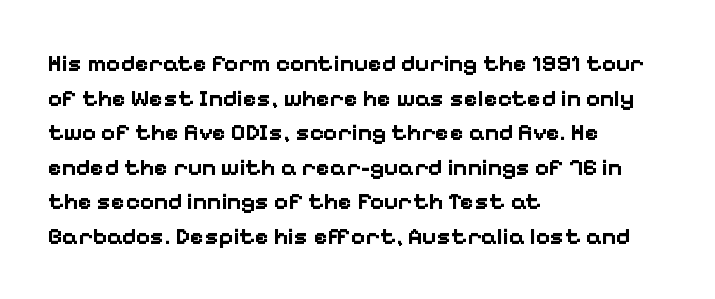
Q: Is the text bold? A: Yes.
Q: Is the text italic (slanted)? A: No, it is upright.
Q: Is the text underlined? A: No.
Q: How is the paragraph aligned? A: Left-aligned.
Q: Is the spacing between letters normal or unusually wide? A: Normal.
Q: Is the spacing between lines tight, normal or loose? A: Normal.
